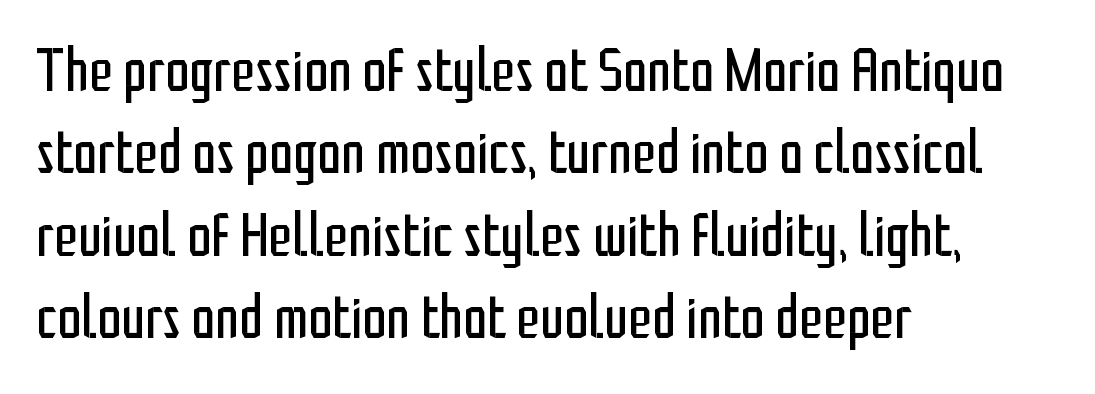
{"serif": "no", "italic": "no", "bold": "no", "weight": "regular", "width": "condensed", "stroke_contrast": "low", "x_height": "medium", "monospaced": "no", "underline": "no", "align": "left", "line_spacing": "normal", "line_spacing_ratio": 1.35, "letter_spacing": "normal", "letter_spacing_em": 0.0, "glyph_px": 61}
